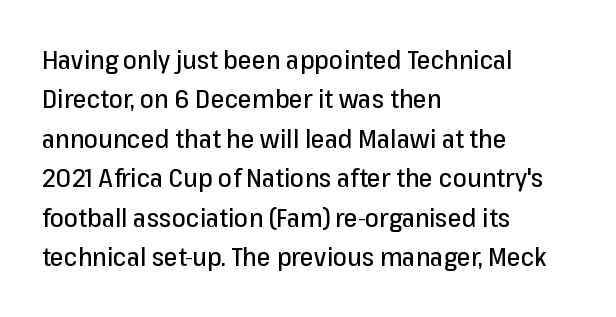
The image shows 25 px text type, upright; set left-aligned, normal line spacing (1.58x), normal letter spacing, not underlined.
